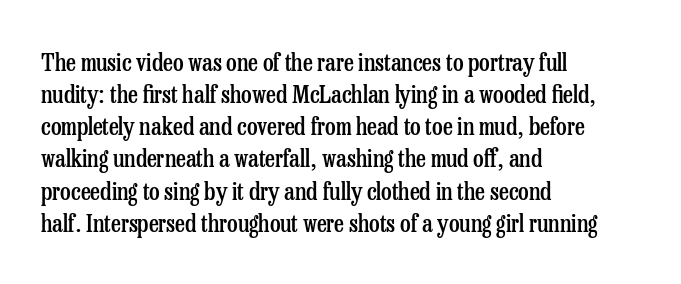
The image shows 24 px text type, upright; set left-aligned, normal line spacing (1.34x), normal letter spacing, not underlined.
